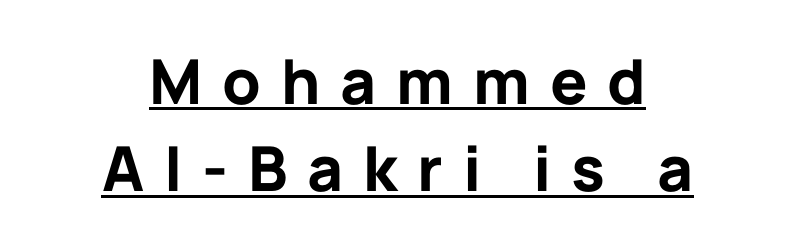
Q: Is the text bold? A: Yes.
Q: Is the text italic (slanted)? A: No, it is upright.
Q: Is the typeface a serif or a sans-serif typeface? A: Sans-serif.
Q: Is the text underlined? A: Yes.
Q: How is the paragraph aligned? A: Centered.
Q: Is the spacing between letters normal or unusually wide? A: Unusually wide.
Q: Is the spacing between lines tight, normal or loose? A: Normal.
Q: Width (condensed, normal, or wide)? A: Normal.
Q: Stroke contrast? A: Low.
Q: x-height? A: Medium.
Q: Monospaced? A: No.
